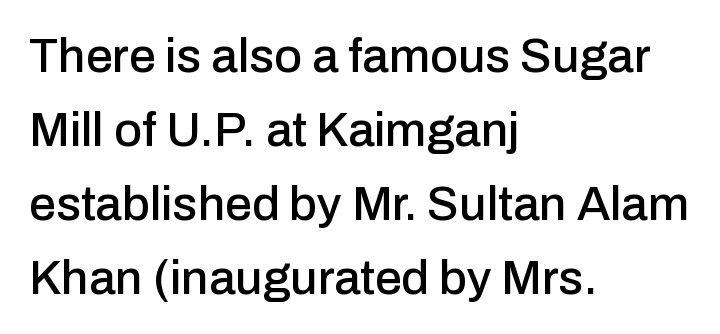
Tracking value appears to be zero — textbook default spacing. The face used here is proportionally spaced, like ordinary book or web type. The text block is weighted toward the left margin, trailing off unevenly rightward. How would I describe the line gaps? Plain and ordinary.
